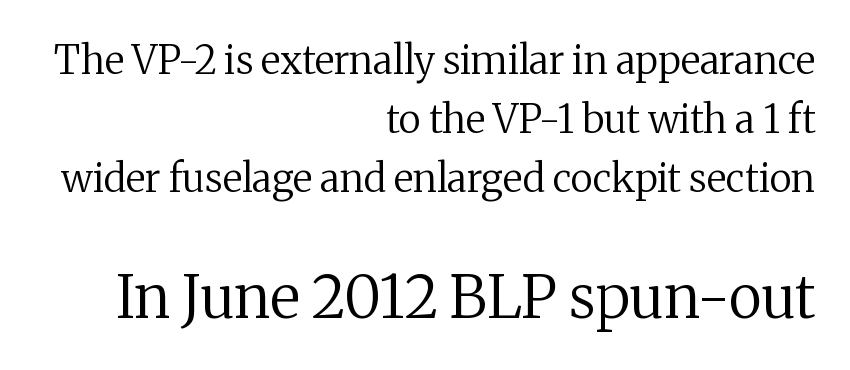
Q: Is the text bold? A: No.
Q: Is the text italic (slanted)? A: No, it is upright.
Q: Is the typeface a serif or a sans-serif typeface? A: Serif.
Q: Is the text underlined? A: No.
Q: How is the paragraph aligned? A: Right-aligned.
Q: Is the spacing between letters normal or unusually wide? A: Normal.
Q: Is the spacing between lines tight, normal or loose? A: Normal.
Q: Which block of text is set in a larger size, the first (top) or the second (bottom)? A: The second (bottom) one.
Q: Width (condensed, normal, or wide)? A: Normal.
Q: Stroke contrast? A: Medium.
Q: x-height? A: Medium.
Q: Monospaced? A: No.
